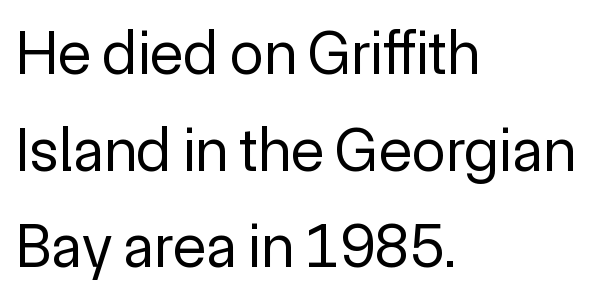
Q: Is the text bold? A: No.
Q: Is the text italic (slanted)? A: No, it is upright.
Q: Is the typeface a serif or a sans-serif typeface? A: Sans-serif.
Q: Is the text underlined? A: No.
Q: How is the paragraph aligned? A: Left-aligned.
Q: Is the spacing between letters normal or unusually wide? A: Normal.
Q: Is the spacing between lines tight, normal or loose? A: Normal.
Q: Width (condensed, normal, or wide)? A: Normal.
Q: x-height? A: Medium.
Q: Monospaced? A: No.
